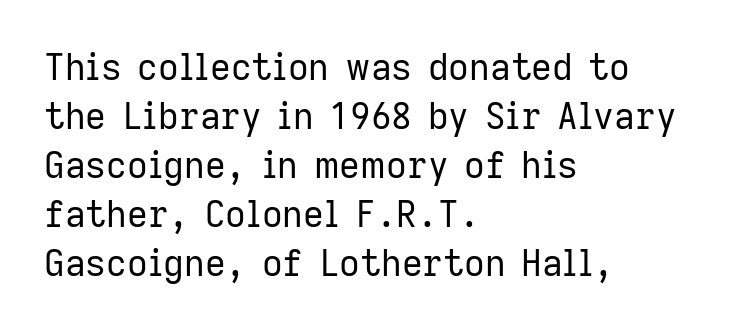
The lines sit at an ordinary, default distance from one another. The area under the type is left untouched. Visually the block forms a straight wall on the left and a jagged coastline on the right. Tracking here is standard; glyphs follow each other at the usual distance.
